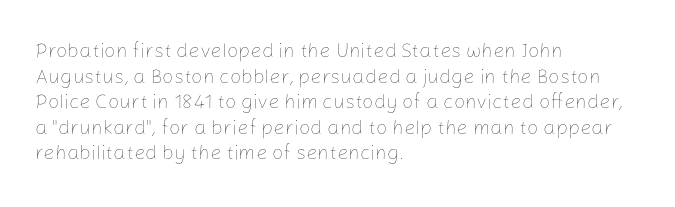
The image shows 20 px text type, upright; set left-aligned, normal line spacing (1.28x), normal letter spacing, not underlined.
